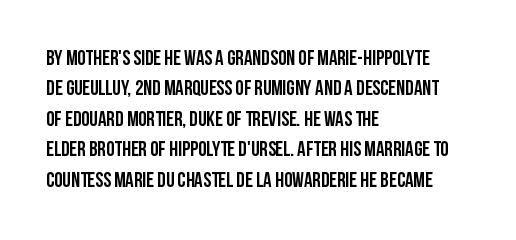
Q: Is the text italic (slanted)? A: No, it is upright.
Q: Is the text underlined? A: No.
Q: How is the paragraph aligned? A: Left-aligned.
Q: Is the spacing between letters normal or unusually wide? A: Normal.
Q: Is the spacing between lines tight, normal or loose? A: Normal.
